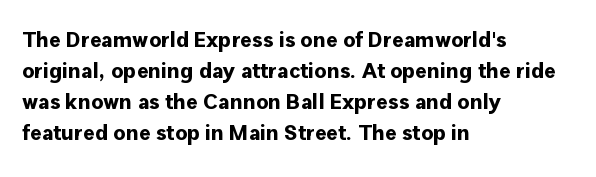
Q: Is the text bold? A: Yes.
Q: Is the text italic (slanted)? A: No, it is upright.
Q: Is the text underlined? A: No.
Q: How is the paragraph aligned? A: Left-aligned.
Q: Is the spacing between letters normal or unusually wide? A: Normal.
Q: Is the spacing between lines tight, normal or loose? A: Normal.
